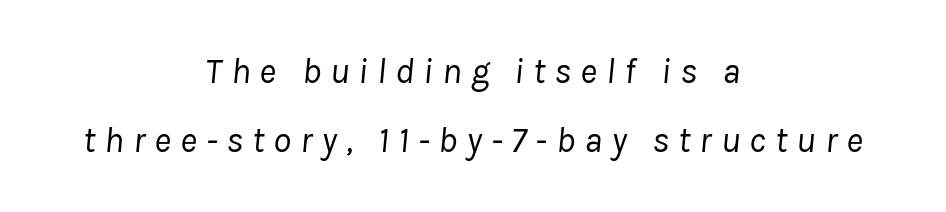
Q: Is the text bold? A: No.
Q: Is the text italic (slanted)? A: Yes, it leans right by about 8 degrees.
Q: Is the text underlined? A: No.
Q: How is the paragraph aligned? A: Centered.
Q: Is the spacing between letters normal or unusually wide? A: Unusually wide.
Q: Is the spacing between lines tight, normal or loose? A: Loose.
Q: Width (condensed, normal, or wide)? A: Normal.
Q: Stroke contrast? A: Low.
Q: x-height? A: Medium.
Q: Monospaced? A: No.
